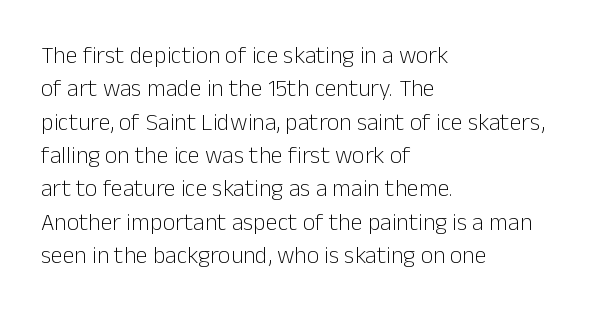
{"italic": "no", "bold": "no", "underline": "no", "align": "left", "line_spacing": "normal", "line_spacing_ratio": 1.39, "letter_spacing": "normal", "letter_spacing_em": 0.0, "glyph_px": 24}
